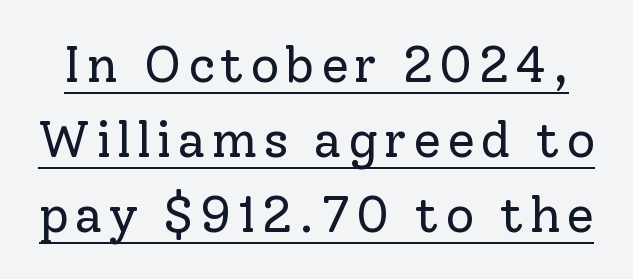
Q: Is the text bold? A: No.
Q: Is the text italic (slanted)? A: No, it is upright.
Q: Is the typeface a serif or a sans-serif typeface? A: Serif.
Q: Is the text underlined? A: Yes.
Q: Is the spacing between lines tight, normal or loose? A: Normal.
Q: Width (condensed, normal, or wide)? A: Normal.
Q: Stroke contrast? A: Low.
Q: x-height? A: Medium.
Q: Monospaced? A: No.
